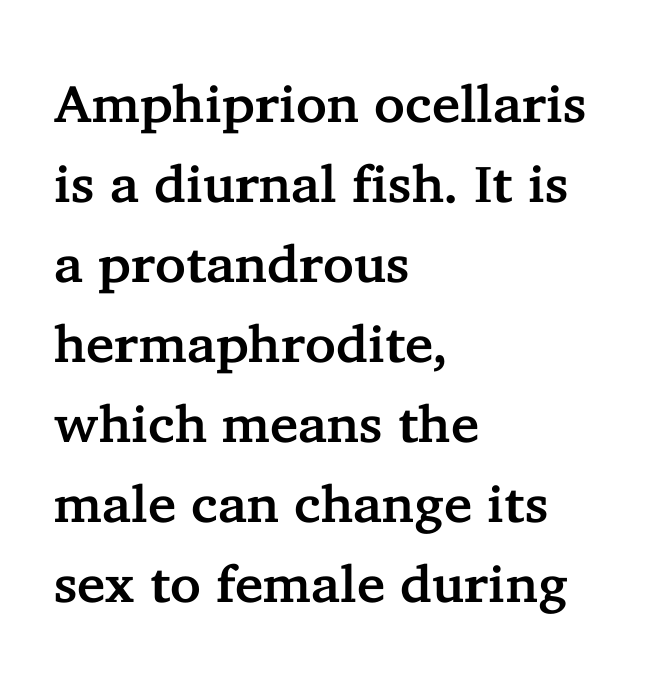
The image shows 52 px serif type, upright; set left-aligned, normal line spacing (1.54x), normal letter spacing, not underlined; low stroke contrast and a medium x-height.
